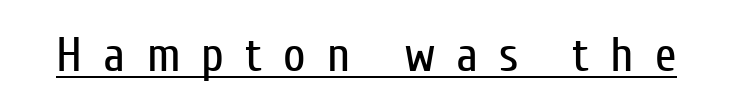
Q: Is the text bold? A: No.
Q: Is the text italic (slanted)? A: No, it is upright.
Q: Is the typeface a serif or a sans-serif typeface? A: Sans-serif.
Q: Is the text underlined? A: Yes.
Q: Is the spacing between letters normal or unusually wide? A: Unusually wide.
Q: Width (condensed, normal, or wide)? A: Condensed.
Q: Stroke contrast? A: Low.
Q: x-height? A: Medium.
Q: Monospaced? A: No.
